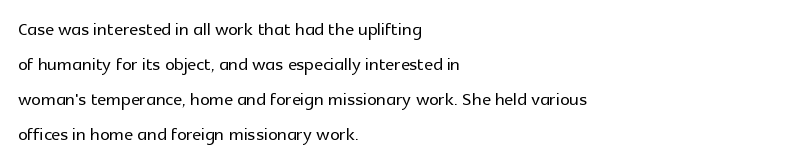
The image shows 24 px text type, upright; set left-aligned, normal line spacing (1.46x), normal letter spacing, not underlined.
